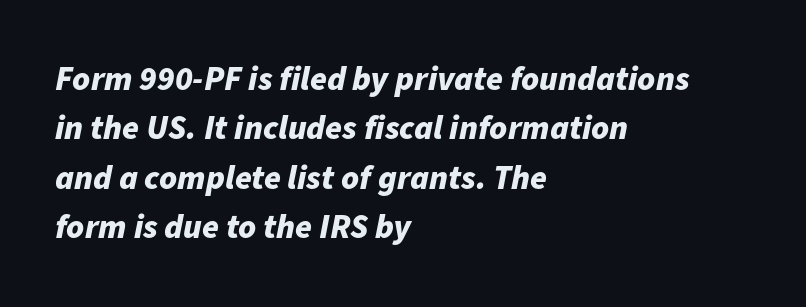
{"italic": "yes", "lean": "right", "slant_degrees": 11, "bold": "yes", "weight": "bold", "width": "normal", "stroke_contrast": "low", "x_height": "medium", "monospaced": "no", "underline": "no", "align": "left", "line_spacing": "normal", "line_spacing_ratio": 1.45, "letter_spacing": "normal", "letter_spacing_em": 0.0, "glyph_px": 34}
